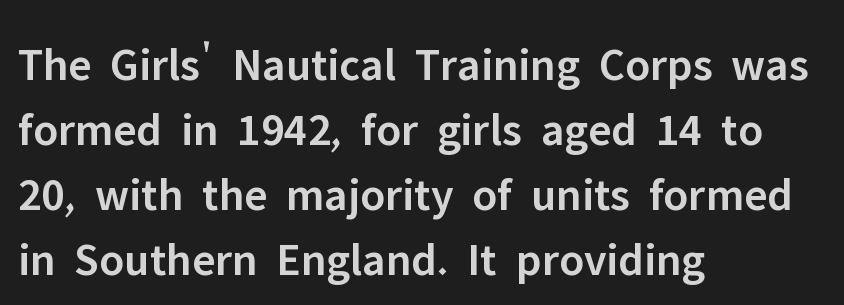
The image shows 47 px semibold sans-serif type, upright; set left-aligned, normal line spacing (1.38x), normal letter spacing, not underlined; low stroke contrast and a medium x-height.
